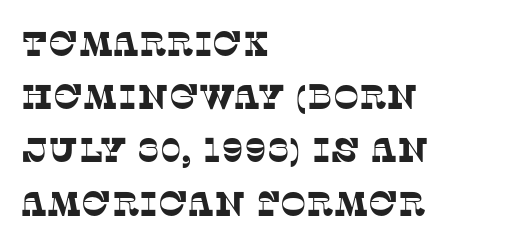
A serif font was chosen for this passage. Inter-character spacing is left at the font's built-in metrics. The string is rendered with underlining switched off. Looks like regular typesetting: each glyph gets only the width it needs.
